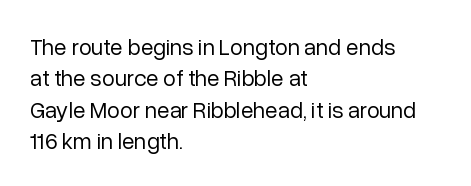
One glance says typical: line gaps are just what's usual. What stands out about the letter spacing? Nothing — it is the standard amount. This reads as an unemphasized weight, regular at the heaviest. The text block is weighted toward the left margin, trailing off unevenly rightward. Descender tails drop into unmarked territory. The specimen reads as upright at a glance.
